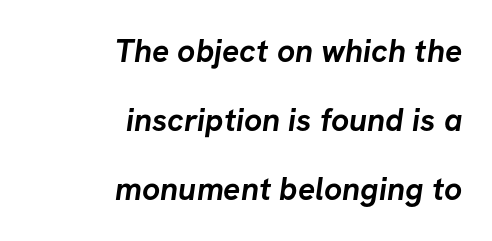
The image shows 32 px semibold sans-serif type; set right-aligned, loose line spacing (2.16x), normal letter spacing, not underlined; low stroke contrast and a medium x-height.
